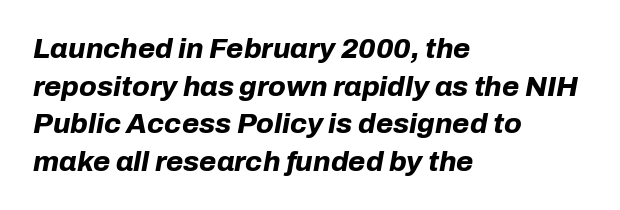
{"italic": "yes", "lean": "right", "slant_degrees": 10, "bold": "yes", "weight": "bold", "width": "normal", "stroke_contrast": "low", "x_height": "medium", "monospaced": "no", "underline": "no", "align": "left", "line_spacing": "normal", "line_spacing_ratio": 1.34, "letter_spacing": "normal", "letter_spacing_em": 0.0, "glyph_px": 28}
